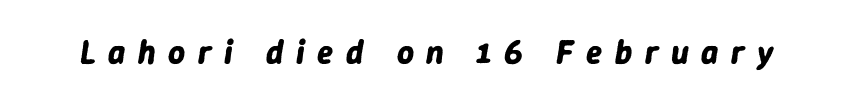
Q: Is the text bold? A: Yes.
Q: Is the text italic (slanted)? A: Yes, it leans right by about 9 degrees.
Q: Is the text underlined? A: No.
Q: Is the spacing between letters normal or unusually wide? A: Unusually wide.
Q: Width (condensed, normal, or wide)? A: Normal.
Q: Stroke contrast? A: Low.
Q: x-height? A: Medium.
Q: Monospaced? A: No.
